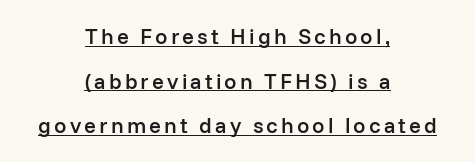
Q: Is the text bold? A: Semi-bold.
Q: Is the text italic (slanted)? A: No, it is upright.
Q: Is the text underlined? A: Yes.
Q: How is the paragraph aligned? A: Centered.
Q: Is the spacing between lines tight, normal or loose? A: Loose.
